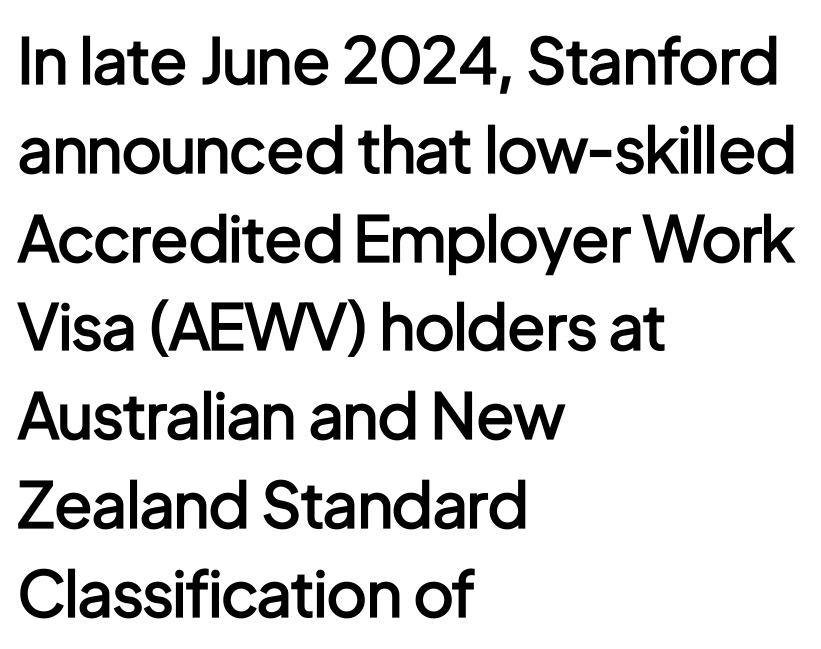
The image shows 63 px semibold, condensed sans-serif type, upright; set left-aligned, normal line spacing (1.41x), normal letter spacing, not underlined; low stroke contrast and a medium x-height.
